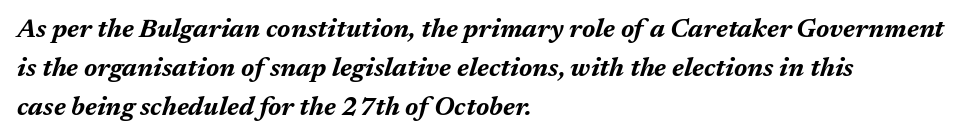
Q: Is the text bold? A: Yes.
Q: Is the text italic (slanted)? A: Yes, it leans right by about 17 degrees.
Q: Is the text underlined? A: No.
Q: How is the paragraph aligned? A: Left-aligned.
Q: Is the spacing between letters normal or unusually wide? A: Normal.
Q: Is the spacing between lines tight, normal or loose? A: Normal.
